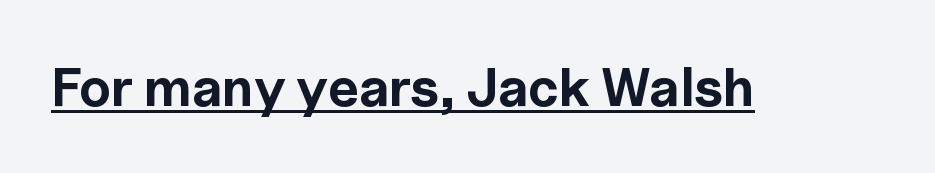
The image shows 54 px bold sans-serif type, upright; set normal letter spacing, underlined; a medium x-height.
